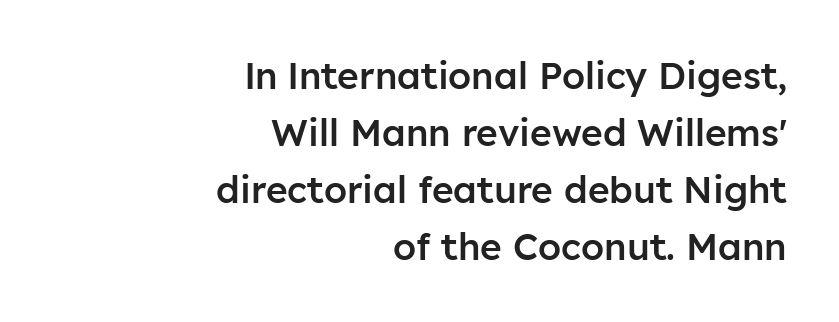
The image shows 37 px semibold sans-serif type, upright; set right-aligned, normal line spacing (1.54x), normal letter spacing, not underlined; low stroke contrast and a medium x-height.
